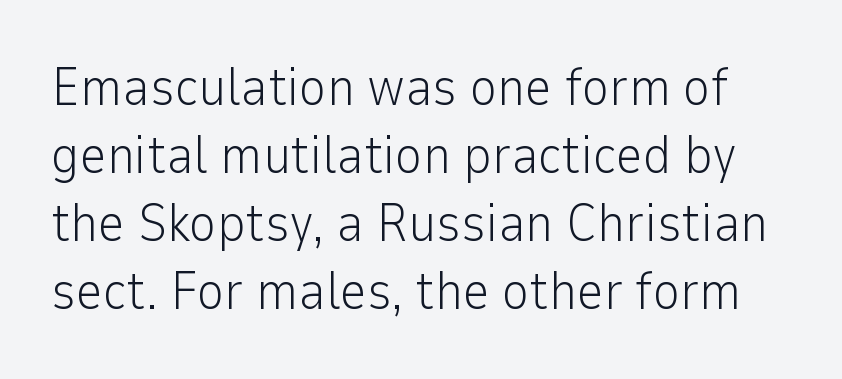
Character widths vary here, with narrow letters taking less room than wide ones. The glyphs in this specimen are sans serif. Students, observe: this is what conventionally led text looks like. Style check: upright. On a weight scale, this lands at 450 or below. How are the letters spaced? Ordinarily, with no added tracking.
